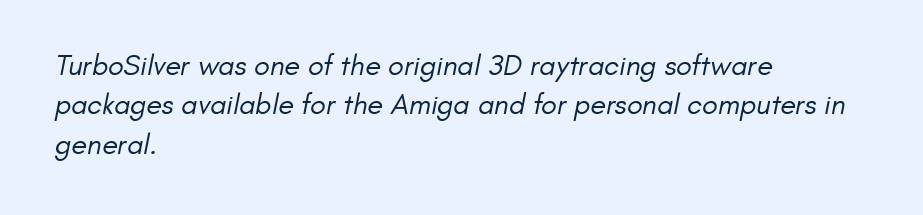
{"serif": "no", "bold": "no", "weight": "regular", "width": "normal", "stroke_contrast": "low", "x_height": "small", "monospaced": "no", "underline": "no", "align": "left", "line_spacing": "normal", "line_spacing_ratio": 1.36, "letter_spacing": "normal", "letter_spacing_em": 0.0, "glyph_px": 29}
